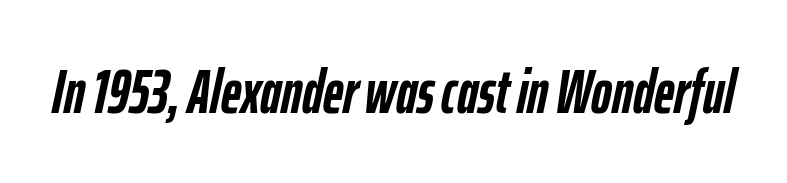
Q: Is the text bold? A: Yes.
Q: Is the text italic (slanted)? A: Yes, it leans right by about 12 degrees.
Q: Is the text underlined? A: No.
Q: Is the spacing between letters normal or unusually wide? A: Normal.
Q: Width (condensed, normal, or wide)? A: Condensed.
Q: Stroke contrast? A: Low.
Q: x-height? A: Medium.
Q: Monospaced? A: No.
